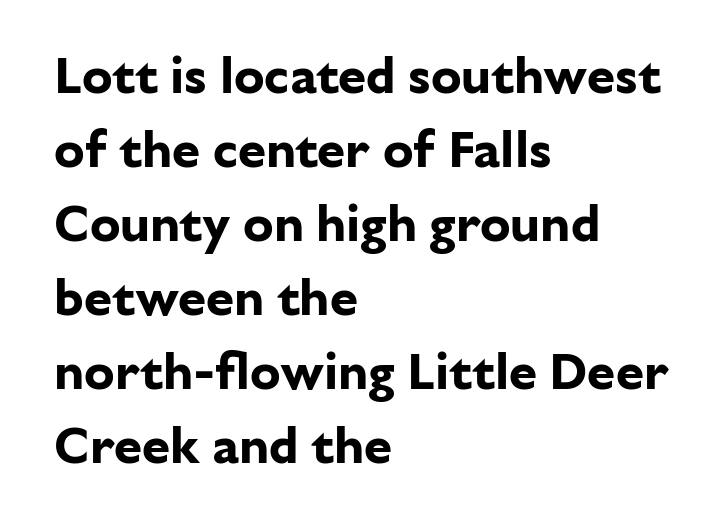
{"serif": "no", "italic": "no", "bold": "yes", "weight": "bold", "width": "normal", "stroke_contrast": "low", "x_height": "medium", "monospaced": "no", "underline": "no", "align": "left", "line_spacing": "normal", "line_spacing_ratio": 1.45, "letter_spacing": "normal", "letter_spacing_em": 0.0, "glyph_px": 51}
